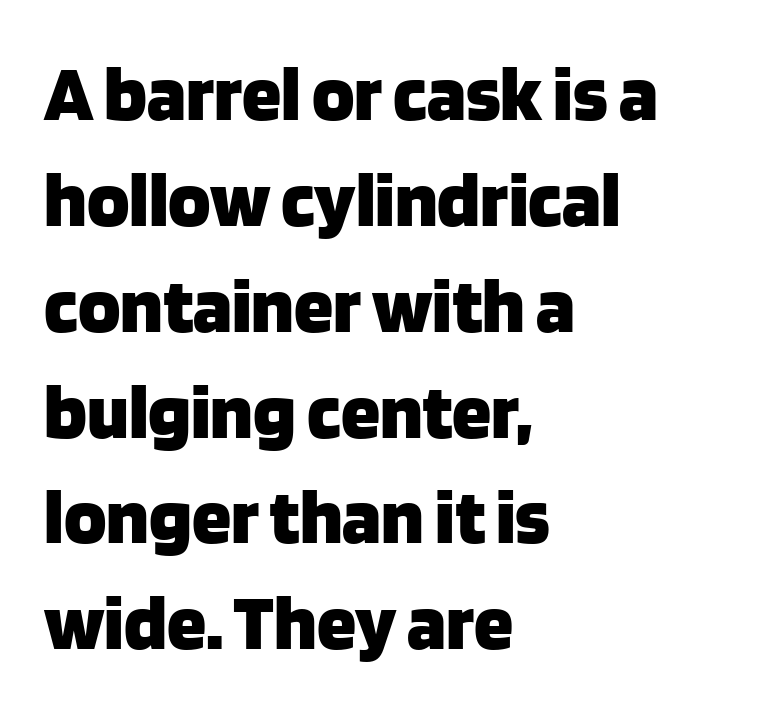
Q: Is the text bold? A: Yes.
Q: Is the text italic (slanted)? A: No, it is upright.
Q: Is the typeface a serif or a sans-serif typeface? A: Sans-serif.
Q: Is the text underlined? A: No.
Q: How is the paragraph aligned? A: Left-aligned.
Q: Is the spacing between letters normal or unusually wide? A: Normal.
Q: Is the spacing between lines tight, normal or loose? A: Normal.
Q: Width (condensed, normal, or wide)? A: Normal.
Q: Stroke contrast? A: Low.
Q: x-height? A: Large.
Q: Monospaced? A: No.
